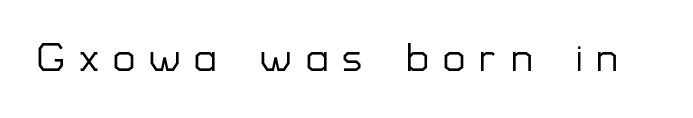
{"serif": "no", "italic": "no", "width": "normal", "stroke_contrast": "low", "x_height": "medium", "monospaced": "no", "underline": "no", "letter_spacing": "wide", "letter_spacing_em": 0.35, "glyph_px": 40}
